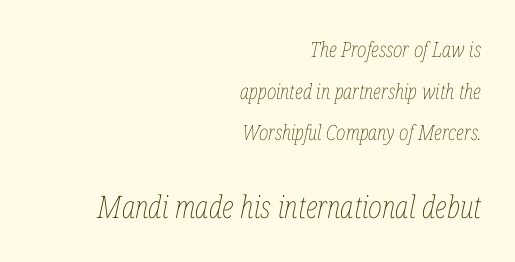
{"italic": "yes", "lean": "right", "slant_degrees": 12, "bold": "no", "weight": "thin", "width": "condensed", "stroke_contrast": "low", "x_height": "medium", "monospaced": "no", "underline": "no", "align": "right", "line_spacing": "loose", "line_spacing_ratio": 1.98, "letter_spacing": "normal", "letter_spacing_em": 0.0, "larger_block": "second", "size_ratio": 1.48, "glyph_px": 31}
